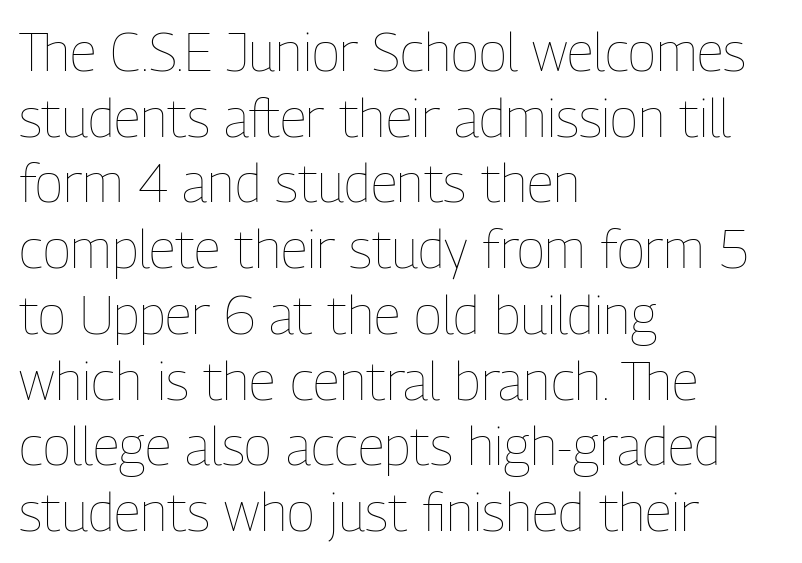
The image shows 53 px thin, condensed type, upright; set left-aligned, line spacing 1.24x, normal letter spacing, not underlined; low stroke contrast and a medium x-height.
